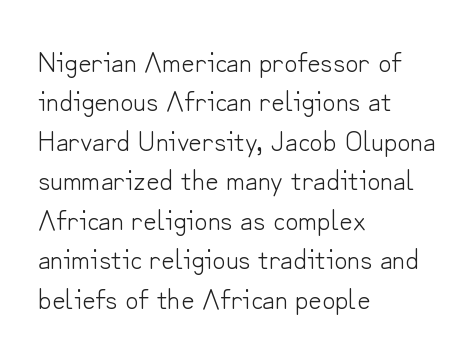
Q: Is the text bold? A: No.
Q: Is the text italic (slanted)? A: No, it is upright.
Q: Is the typeface a serif or a sans-serif typeface? A: Sans-serif.
Q: Is the text underlined? A: No.
Q: How is the paragraph aligned? A: Left-aligned.
Q: Is the spacing between letters normal or unusually wide? A: Normal.
Q: Is the spacing between lines tight, normal or loose? A: Normal.
Q: Width (condensed, normal, or wide)? A: Normal.
Q: Stroke contrast? A: Low.
Q: x-height? A: Small.
Q: Monospaced? A: No.
